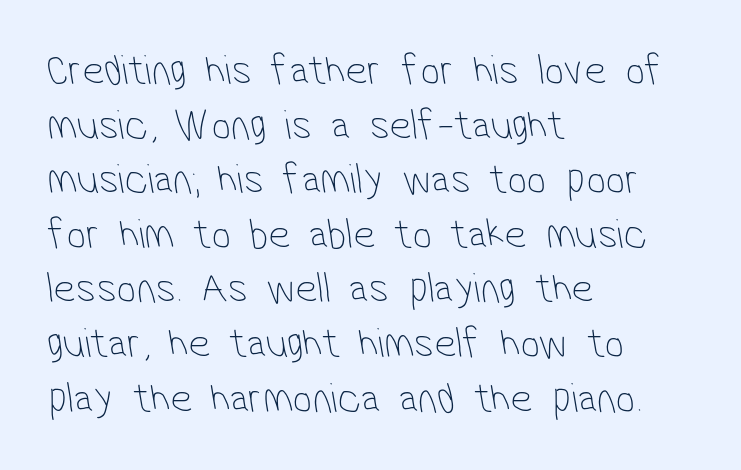
Q: Is the text bold? A: No.
Q: Is the typeface a serif or a sans-serif typeface? A: Sans-serif.
Q: Is the text underlined? A: No.
Q: How is the paragraph aligned? A: Left-aligned.
Q: Is the spacing between letters normal or unusually wide? A: Normal.
Q: Is the spacing between lines tight, normal or loose? A: Normal.
Q: Width (condensed, normal, or wide)? A: Condensed.
Q: Stroke contrast? A: Low.
Q: x-height? A: Medium.
Q: Monospaced? A: No.
